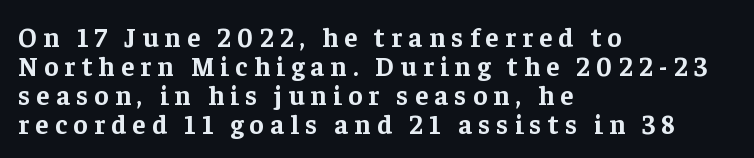
{"italic": "no", "bold": "yes", "underline": "no", "align": "left", "line_spacing": "tight", "line_spacing_ratio": 1.07, "letter_spacing": "wide", "letter_spacing_em": 0.23, "glyph_px": 27}
